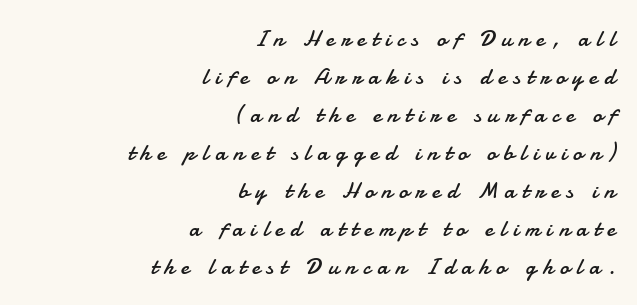
The image shows 23 px text type; set right-aligned, normal line spacing (1.65x), unusually wide letter spacing (+0.3 em), not underlined.
